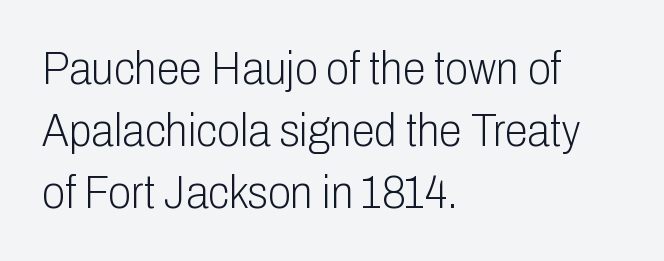
The image shows 47 px light, condensed sans-serif type, upright; set left-aligned, normal line spacing (1.32x), normal letter spacing, not underlined; low stroke contrast and a medium x-height.
